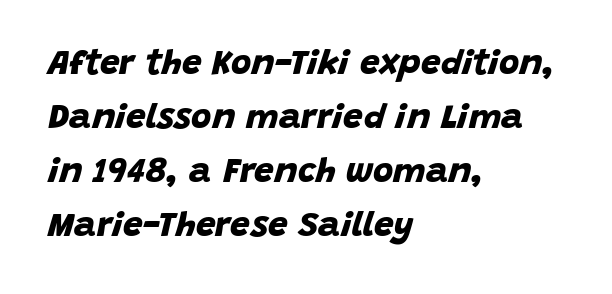
{"serif": "no", "bold": "yes", "weight": "bold", "width": "normal", "stroke_contrast": "low", "x_height": "large", "monospaced": "no", "underline": "no", "align": "left", "line_spacing": "normal", "line_spacing_ratio": 1.54, "letter_spacing": "normal", "letter_spacing_em": 0.0, "glyph_px": 35}
